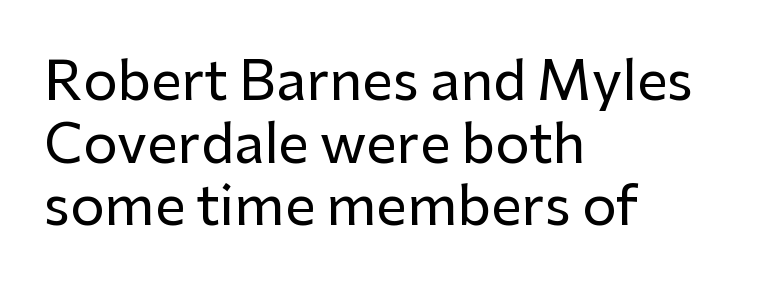
Q: Is the text italic (slanted)? A: No, it is upright.
Q: Is the typeface a serif or a sans-serif typeface? A: Sans-serif.
Q: Is the text underlined? A: No.
Q: How is the paragraph aligned? A: Left-aligned.
Q: Is the spacing between letters normal or unusually wide? A: Normal.
Q: Width (condensed, normal, or wide)? A: Normal.
Q: Stroke contrast? A: Low.
Q: x-height? A: Medium.
Q: Monospaced? A: No.
